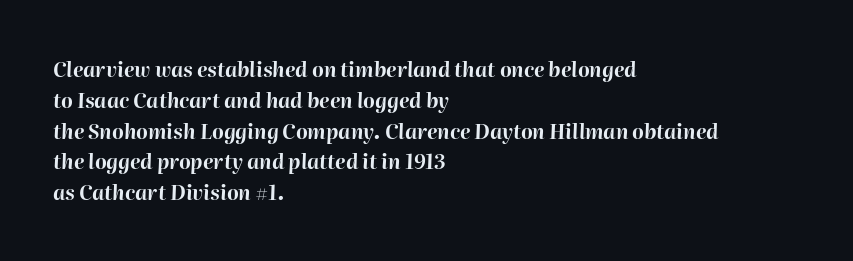
{"italic": "yes", "lean": "right", "slant_degrees": 2, "bold": "yes", "underline": "no", "align": "left", "line_spacing": "normal", "line_spacing_ratio": 1.54, "letter_spacing": "normal", "letter_spacing_em": 0.0, "glyph_px": 20}
